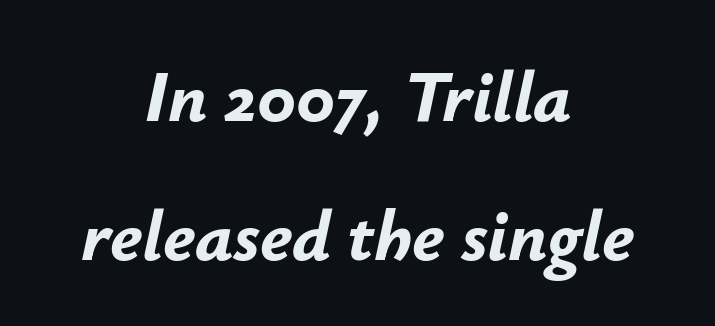
Q: Is the text bold? A: Yes.
Q: Is the text italic (slanted)? A: Yes, it leans right by about 12 degrees.
Q: Is the text underlined? A: No.
Q: How is the paragraph aligned? A: Centered.
Q: Is the spacing between letters normal or unusually wide? A: Normal.
Q: Is the spacing between lines tight, normal or loose? A: Loose.
Q: Width (condensed, normal, or wide)? A: Normal.
Q: Stroke contrast? A: Low.
Q: x-height? A: Small.
Q: Monospaced? A: No.
